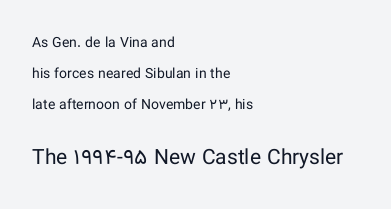
Q: Is the text bold? A: No.
Q: Is the text italic (slanted)? A: No, it is upright.
Q: Is the text underlined? A: No.
Q: How is the paragraph aligned? A: Left-aligned.
Q: Is the spacing between letters normal or unusually wide? A: Normal.
Q: Is the spacing between lines tight, normal or loose? A: Loose.
Q: Which block of text is set in a larger size, the first (top) or the second (bottom)? A: The second (bottom) one.
